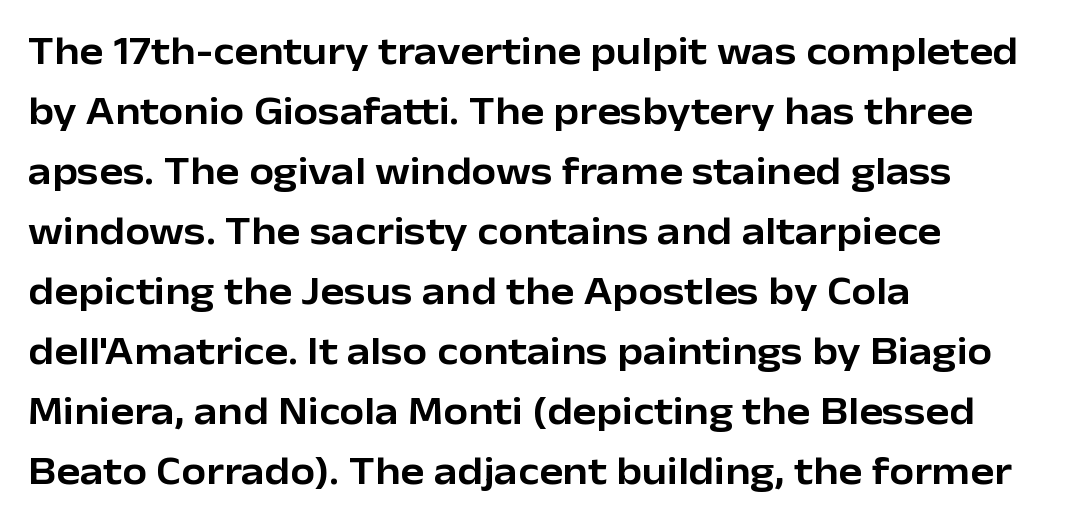
Q: Is the text italic (slanted)? A: No, it is upright.
Q: Is the typeface a serif or a sans-serif typeface? A: Sans-serif.
Q: Is the text underlined? A: No.
Q: How is the paragraph aligned? A: Left-aligned.
Q: Is the spacing between letters normal or unusually wide? A: Normal.
Q: Is the spacing between lines tight, normal or loose? A: Normal.
Q: Width (condensed, normal, or wide)? A: Normal.
Q: Stroke contrast? A: Low.
Q: x-height? A: Medium.
Q: Monospaced? A: No.
